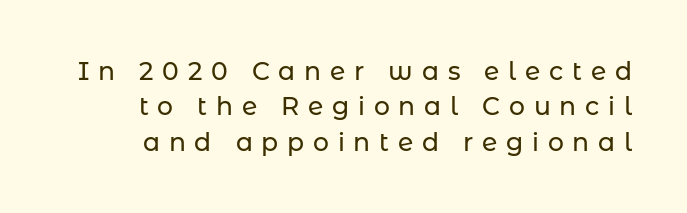
{"italic": "no", "underline": "no", "line_spacing": "normal", "line_spacing_ratio": 1.42, "letter_spacing": "wide", "letter_spacing_em": 0.35, "glyph_px": 25}
